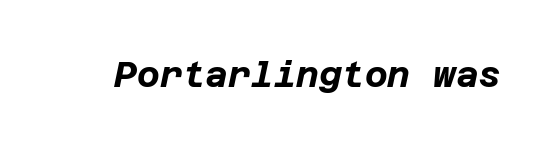
The rendering keeps characters at their native spacing. These lines were composed using italics. Bold? Absolutely — the strokes are thick and heavy. Bare-footed words on every line.
